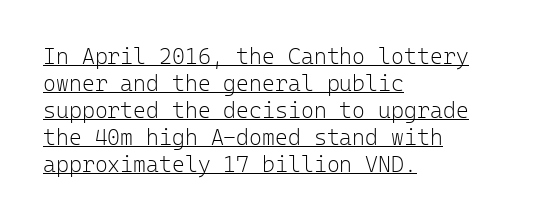
{"italic": "no", "bold": "no", "underline": "yes", "align": "left", "line_spacing_ratio": 1.23, "letter_spacing": "normal", "letter_spacing_em": 0.0, "glyph_px": 22}
